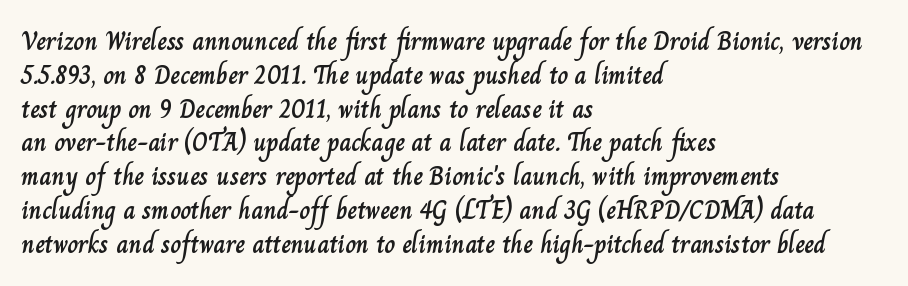
The image shows 26 px text type; set left-aligned, normal line spacing (1.3x), normal letter spacing, not underlined.
